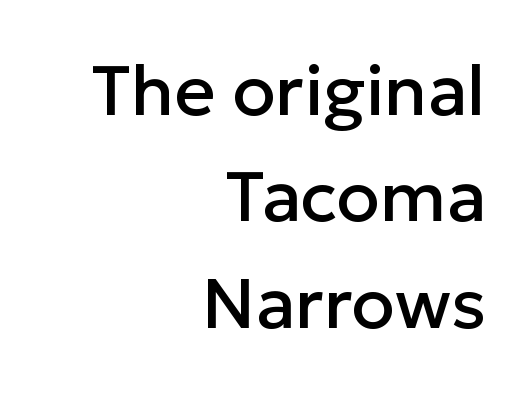
The image shows 71 px sans-serif type, upright; set right-aligned, normal line spacing (1.5x), normal letter spacing, not underlined; low stroke contrast and a medium x-height.
